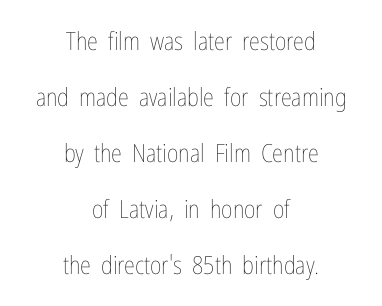
{"italic": "no", "bold": "no", "underline": "no", "align": "center", "line_spacing": "loose", "line_spacing_ratio": 2.24, "letter_spacing": "normal", "letter_spacing_em": 0.0, "glyph_px": 25}
